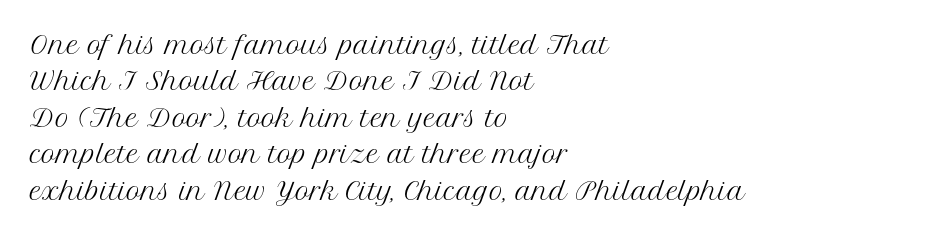
The foot of each line stays bare and open. These lines stack with their left ends in a neat column. These lines sit exactly where default settings would place them.
